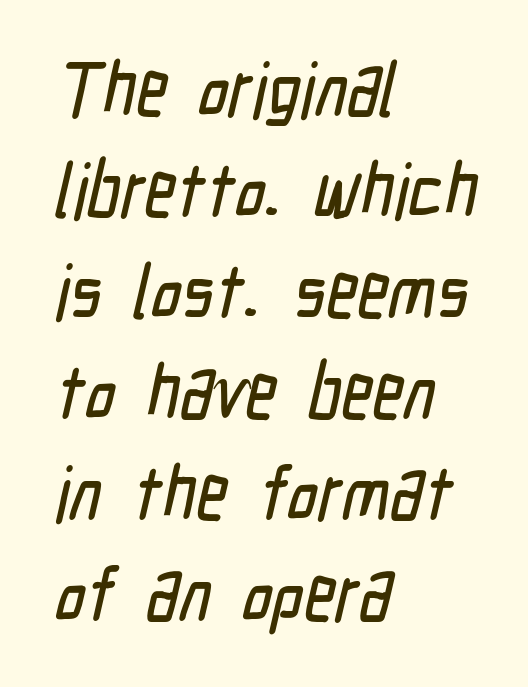
Q: Is the typeface a serif or a sans-serif typeface? A: Sans-serif.
Q: Is the text underlined? A: No.
Q: How is the paragraph aligned? A: Left-aligned.
Q: Is the spacing between letters normal or unusually wide? A: Normal.
Q: Is the spacing between lines tight, normal or loose? A: Normal.
Q: Width (condensed, normal, or wide)? A: Condensed.
Q: Stroke contrast? A: Low.
Q: x-height? A: Medium.
Q: Monospaced? A: No.
